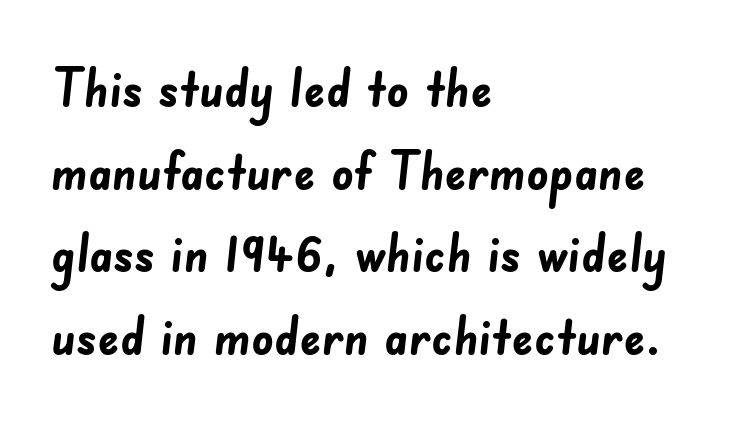
Q: Is the text bold? A: Yes.
Q: Is the typeface a serif or a sans-serif typeface? A: Sans-serif.
Q: Is the text underlined? A: No.
Q: How is the paragraph aligned? A: Left-aligned.
Q: Is the spacing between letters normal or unusually wide? A: Normal.
Q: Is the spacing between lines tight, normal or loose? A: Normal.
Q: Width (condensed, normal, or wide)? A: Normal.
Q: Stroke contrast? A: Low.
Q: x-height? A: Small.
Q: Monospaced? A: No.
